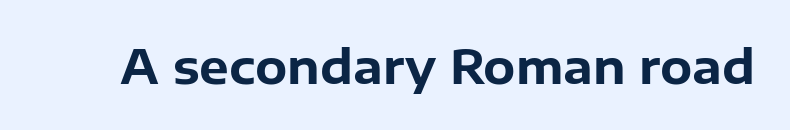
The image shows 47 px bold sans-serif type, upright; set normal letter spacing, not underlined; low stroke contrast and a medium x-height.
